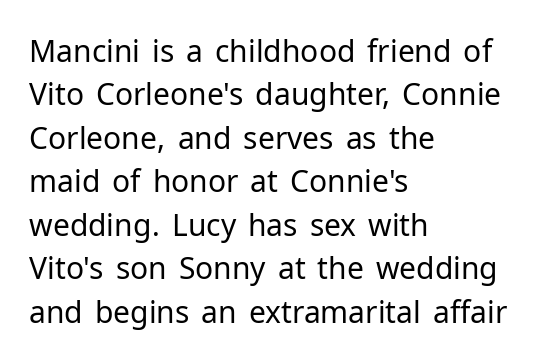
A student would call this left alignment; a typographer would say flush left, rag right. The face used here is proportionally spaced, like ordinary book or web type. Inter-character spacing is left at the font's built-in metrics. Summary of weight: not heavy and not bold. Note: no serifs on the glyphs.
